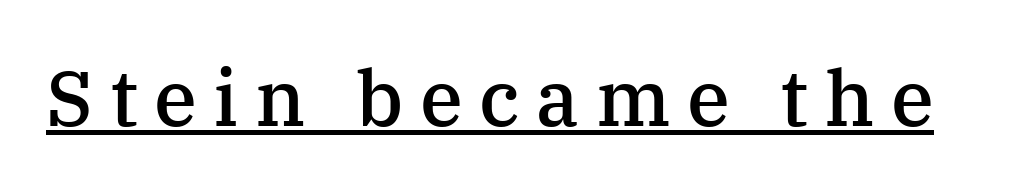
{"serif": "yes", "italic": "no", "bold": "semi", "weight": "semibold", "width": "normal", "stroke_contrast": "medium", "x_height": "medium", "monospaced": "no", "underline": "yes", "letter_spacing": "wide", "letter_spacing_em": 0.21, "glyph_px": 78}
